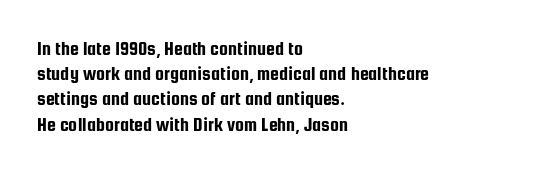
These lines keep a tight, regular rhythm from letter to letter. Successive baselines arrive at the customary interval. Unmarked baselines from the first word to the last. Casual observation: everything's shoved over to the left. This sample uses an upright cut, with every glyph sitting square on the baseline.
